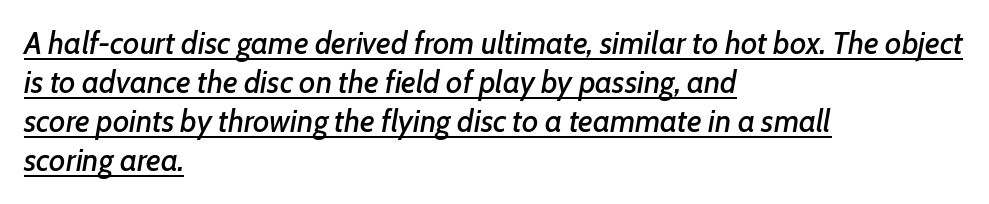
{"italic": "yes", "lean": "right", "slant_degrees": 7, "width": "normal", "stroke_contrast": "low", "x_height": "medium", "monospaced": "no", "underline": "yes", "align": "left", "line_spacing": "normal", "line_spacing_ratio": 1.26, "letter_spacing": "normal", "letter_spacing_em": 0.0, "glyph_px": 31}
